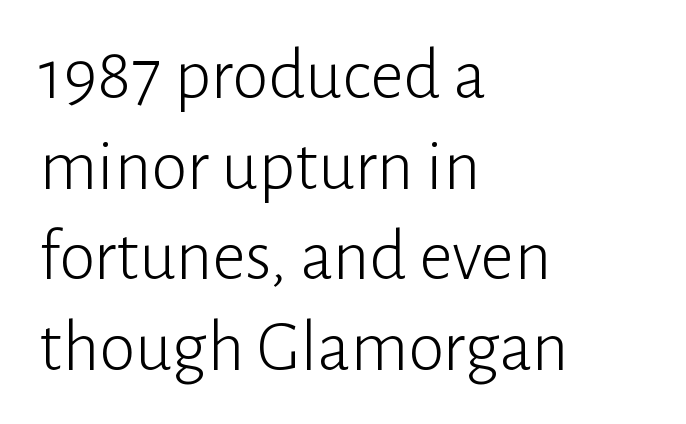
The letters stand upright; this is a roman face. Grotesque or geometric, the face here clearly has no serifs. The letterforms sit at book weight or below. If you drew a ruler down the left edge, every line would touch it.
